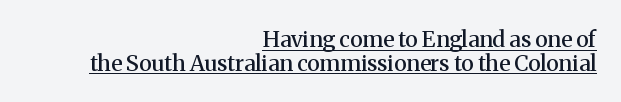
The image shows 22 px text type, upright; set right-aligned, tight line spacing (1.07x), normal letter spacing, underlined.
